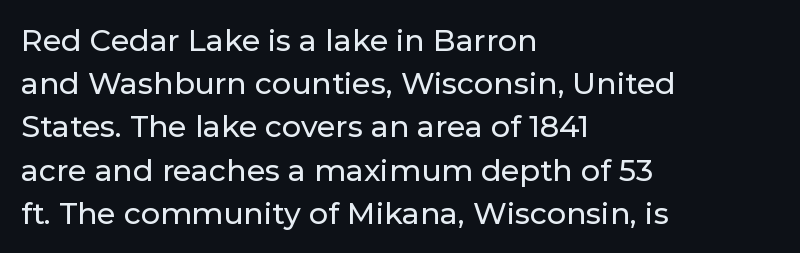
The ragged edge is on the right, which tells us the setting is flush left. Regarding serifs, this sample does without them. What stands out about the letter spacing? Nothing — it is the standard amount. Students, observe: this is what conventionally led text looks like. These lines are rendered in a variable-pitch font.
